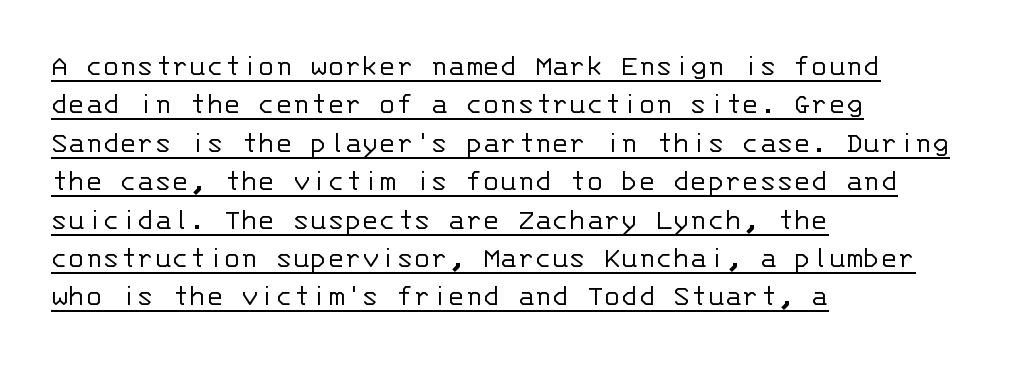
Where is the straight margin? On the left. Stem width sits at or under what a default text font uses. Each letter, wide or thin by design, is forced into the same width here. These lines keep a tight, regular rhythm from letter to letter. A typographer would call this underscored text.
